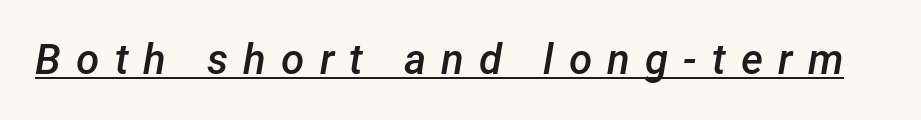
How heavy is the stroke? Medium-heavy — a semibold, shy of bold. Think of a printed novel: that variable character pitch is what you see here. Short note: letters widely spaced. Compared with undecorated copy, this sample adds a rule below the words.
